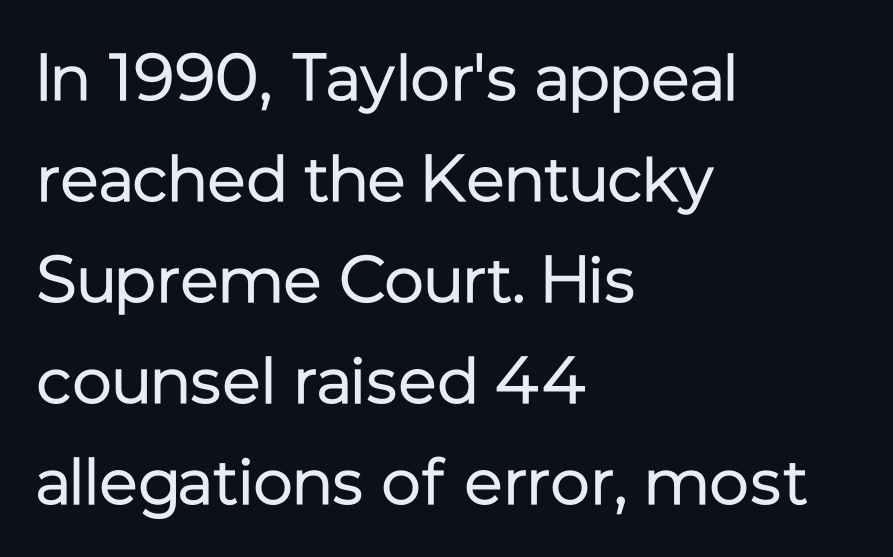
The image shows 66 px regular-weight sans-serif type, upright; set left-aligned, normal line spacing (1.53x), normal letter spacing, not underlined; low stroke contrast and a medium x-height.
